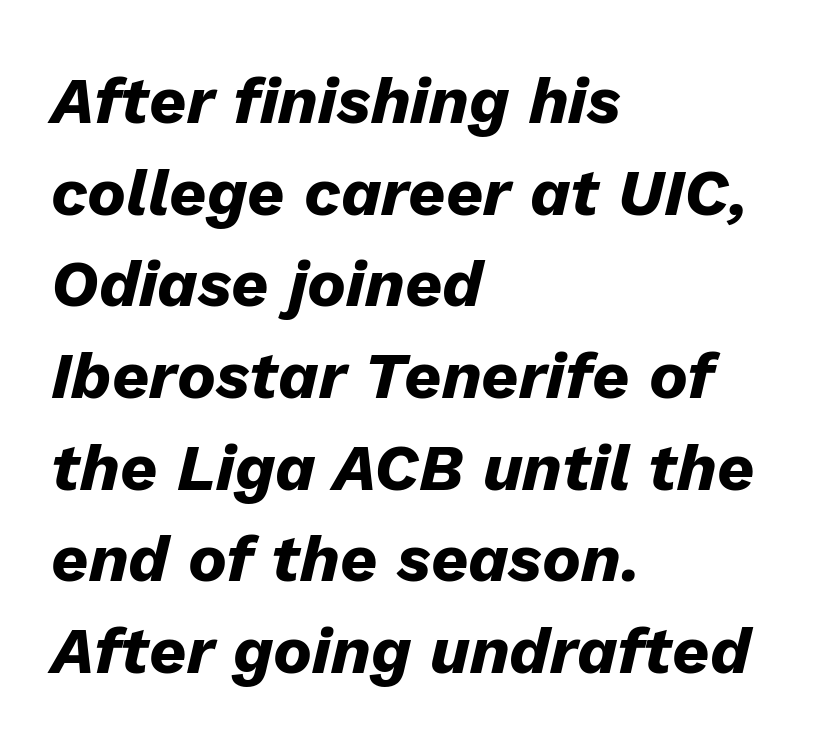
Q: Is the text bold? A: Yes.
Q: Is the text italic (slanted)? A: Yes, it leans right by about 13 degrees.
Q: Is the text underlined? A: No.
Q: How is the paragraph aligned? A: Left-aligned.
Q: Is the spacing between letters normal or unusually wide? A: Normal.
Q: Is the spacing between lines tight, normal or loose? A: Normal.
Q: Width (condensed, normal, or wide)? A: Normal.
Q: Stroke contrast? A: Low.
Q: x-height? A: Medium.
Q: Monospaced? A: No.
